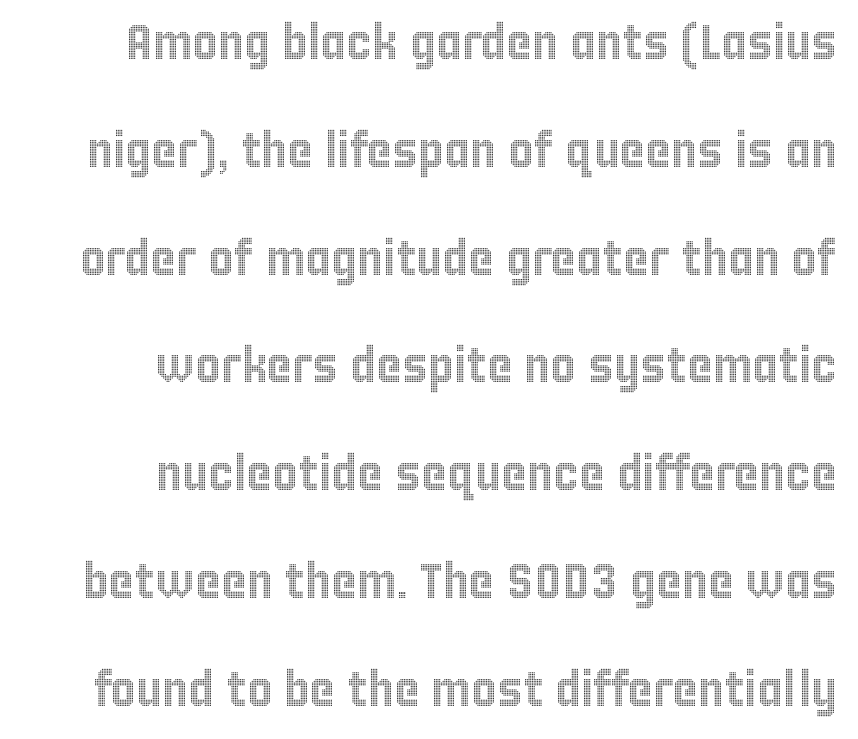
{"italic": "no", "width": "condensed", "x_height": "large", "monospaced": "no", "underline": "no", "align": "right", "line_spacing": "loose", "line_spacing_ratio": 2.2, "letter_spacing": "normal", "letter_spacing_em": 0.0, "glyph_px": 49}
